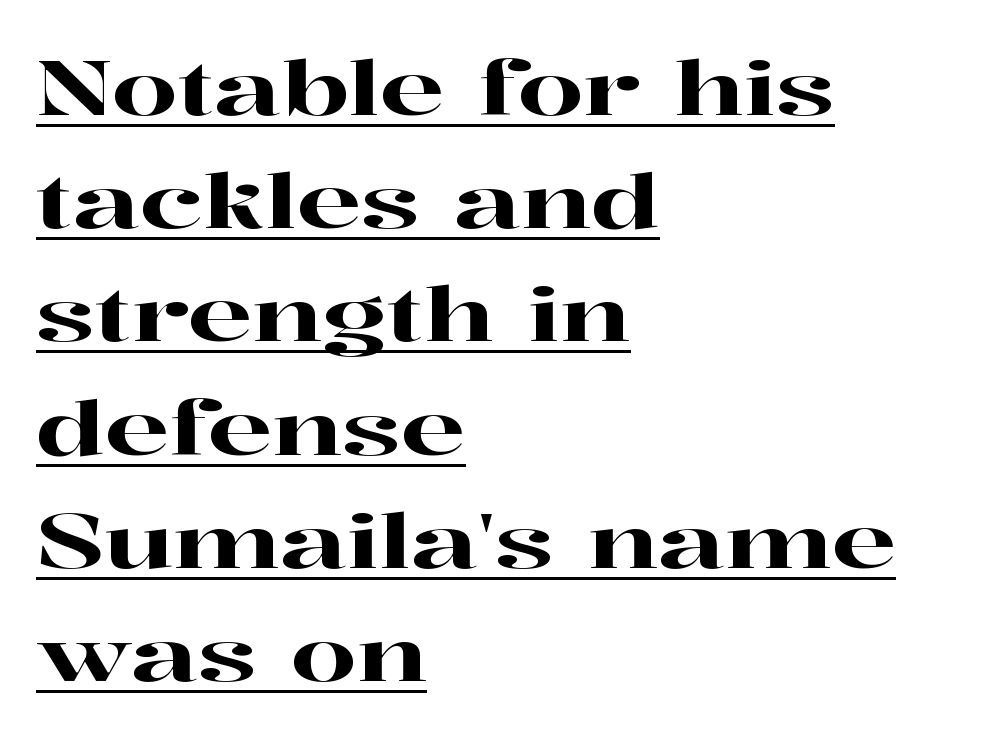
The image shows 75 px wide serif type, upright; set left-aligned, normal line spacing (1.51x), normal letter spacing, underlined; high stroke contrast and a medium x-height.
